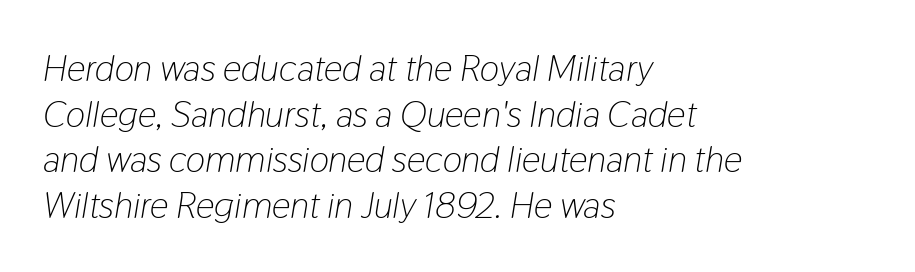
The image shows 37 px light, condensed type, italic (leaning right); set left-aligned, line spacing 1.23x, normal letter spacing, not underlined; low stroke contrast and a medium x-height.
